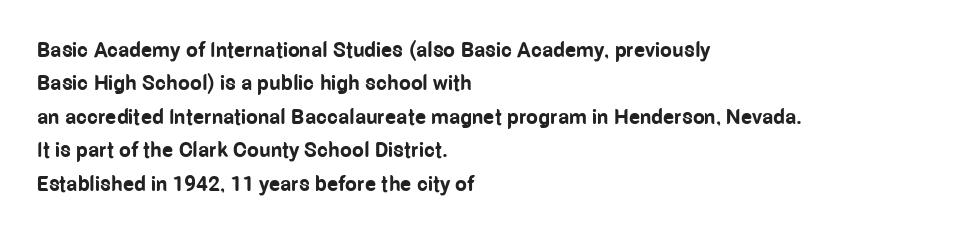
The image shows 21 px bold type, upright; set left-aligned, normal line spacing (1.59x), normal letter spacing, not underlined.
